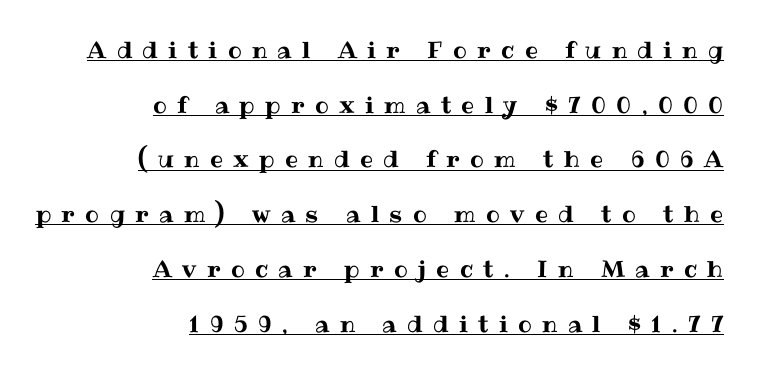
The face used here appears with an underline applied. The tracking jumps out immediately: characters are airy and widely separated. Horizontally, the lines are justified to the trailing edge only. Ascenders rise straight up at ninety degrees.
